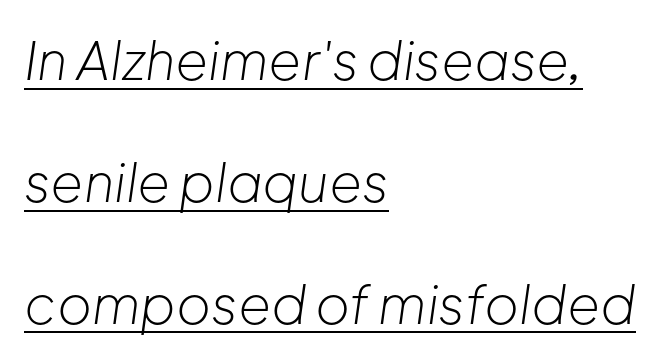
Each letter keeps its own natural width here, so spacing adapts to shape. Is there much room between lines? Yes — plenty of vertical air separates them. Is the stroke heavy? The answer is a plain regular-or-lighter. Does extra space separate the letters? No, they use regular spacing. Underlined type.
